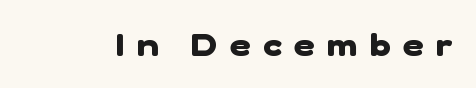
The text was rendered using a sans face with plain stroke endings. Weight check: bold — yes, fully. Do the characters align in a grid? No, the font is proportional. Check under the words: just untouched page. The tracking reads as deliberately expanded to a designer's eye.
